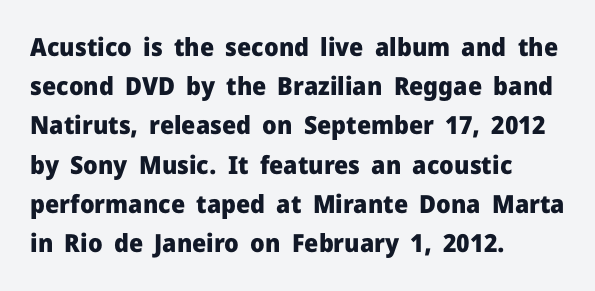
{"italic": "no", "bold": "yes", "underline": "no", "align": "left", "line_spacing": "normal", "line_spacing_ratio": 1.57, "letter_spacing": "normal", "letter_spacing_em": 0.0, "glyph_px": 25}
